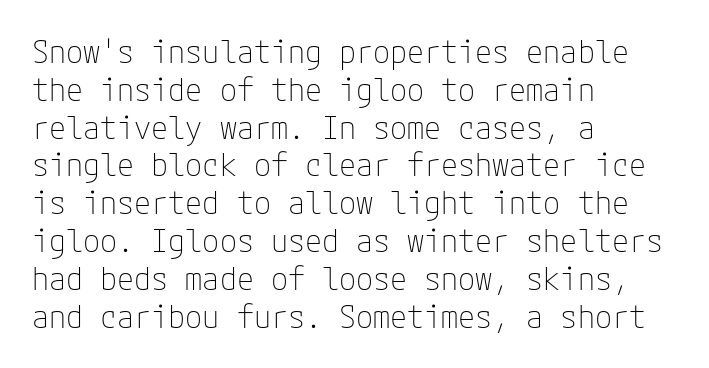
Q: Is the text bold? A: No.
Q: Is the text italic (slanted)? A: No, it is upright.
Q: Is the typeface a serif or a sans-serif typeface? A: Sans-serif.
Q: Is the text underlined? A: No.
Q: How is the paragraph aligned? A: Left-aligned.
Q: Is the spacing between letters normal or unusually wide? A: Normal.
Q: Width (condensed, normal, or wide)? A: Normal.
Q: Stroke contrast? A: Low.
Q: x-height? A: Medium.
